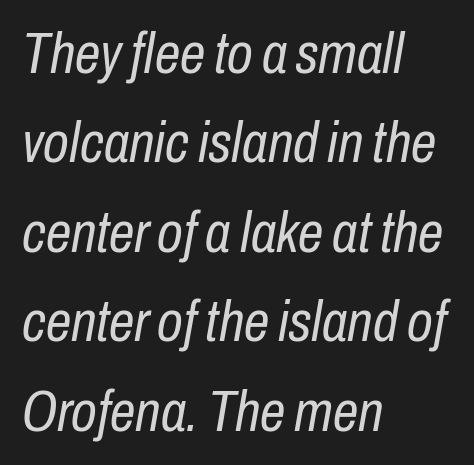
The typeface has the unassuming heft of standard copy or less. Bare-footed words on every line. The text block is weighted toward the left margin, trailing off unevenly rightward. The lines sit at an ordinary, default distance from one another.
